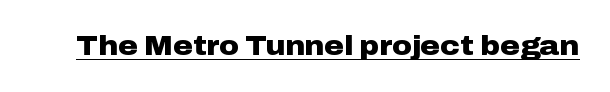
The letters stand straight up with perfectly vertical stems. Between one letter and the next there's only the usual sliver of space. Underlining? Definitely there. Strokes here are thick enough to call this a true bold.
